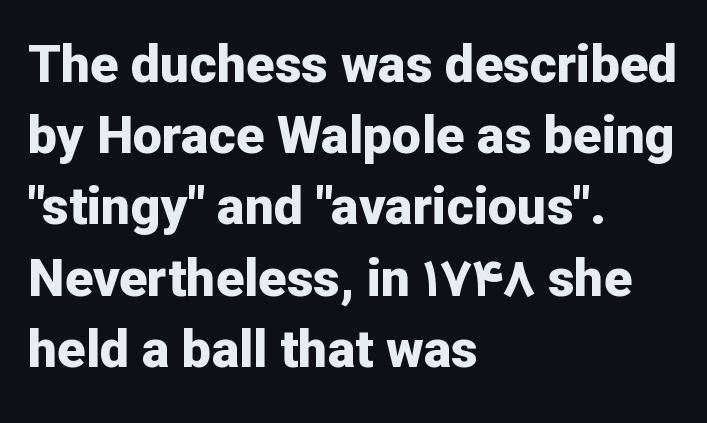
Q: Is the text bold? A: Yes.
Q: Is the text italic (slanted)? A: No, it is upright.
Q: Is the typeface a serif or a sans-serif typeface? A: Sans-serif.
Q: Is the text underlined? A: No.
Q: How is the paragraph aligned? A: Left-aligned.
Q: Is the spacing between letters normal or unusually wide? A: Normal.
Q: Is the spacing between lines tight, normal or loose? A: Normal.
Q: Width (condensed, normal, or wide)? A: Normal.
Q: Stroke contrast? A: Low.
Q: x-height? A: Medium.
Q: Monospaced? A: No.
